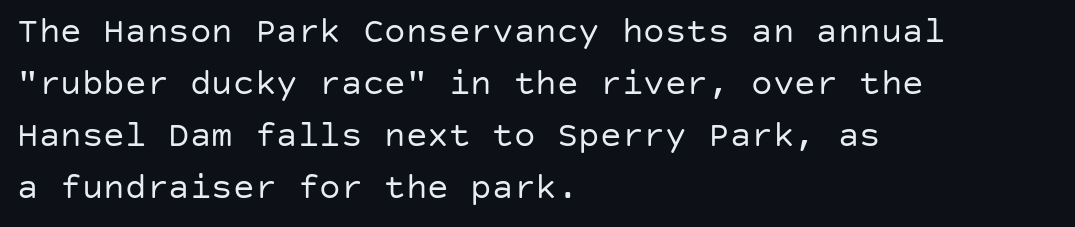
{"serif": "no", "italic": "no", "bold": "no", "weight": "regular", "width": "normal", "stroke_contrast": "low", "x_height": "large", "underline": "no", "align": "left", "line_spacing": "normal", "line_spacing_ratio": 1.44, "letter_spacing": "normal", "letter_spacing_em": 0.0, "glyph_px": 36}
